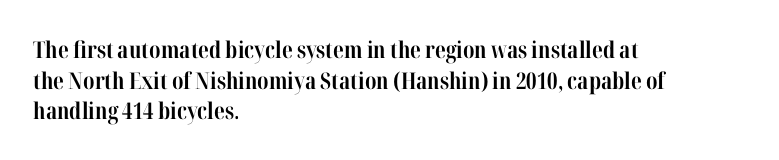
Nobody touched the tracking dial on this one. Heft: maximum for text — a bold. The rendering anchors every line to the left-hand side. The line-height multiplier appears to be the usual default.
